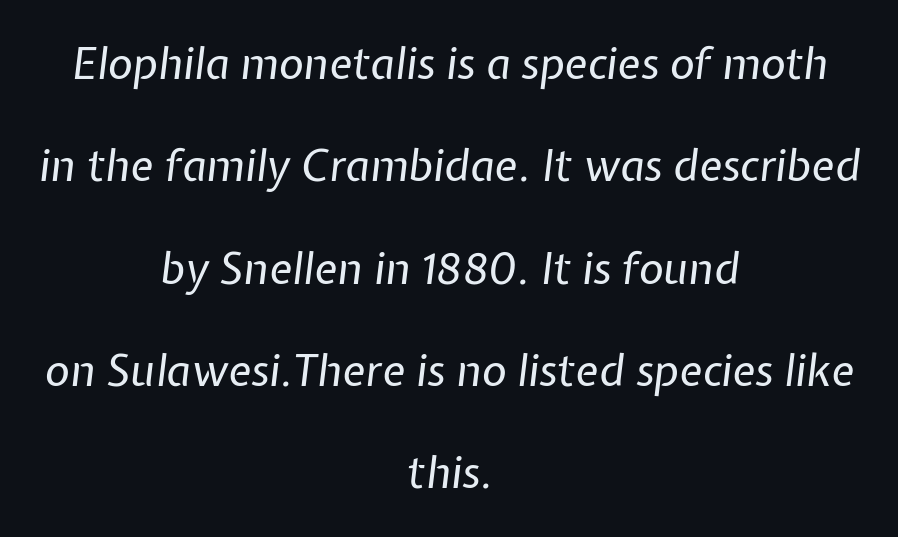
The image shows 43 px regular-weight type, italic (leaning right); set centered, loose line spacing (2.38x), normal letter spacing, not underlined; low stroke contrast and a medium x-height.
